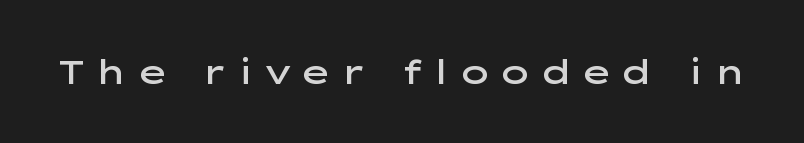
A fair bit of extra ink — the face is semibold, not bold. The type family on display is of the sans-serif kind. Character widths vary here, with narrow letters taking less room than wide ones. Between one letter and the next there's a generous, obvious gap. The lettering holds an erect, upright posture throughout.
